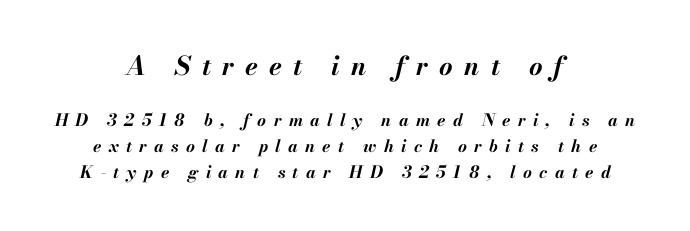
{"italic": "yes", "lean": "right", "slant_degrees": 13, "bold": "yes", "underline": "no", "align": "center", "line_spacing": "normal", "line_spacing_ratio": 1.54, "letter_spacing": "wide", "letter_spacing_em": 0.43, "larger_block": "first", "size_ratio": 1.53, "glyph_px": 26}
